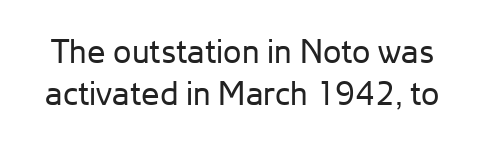
Notice how descenders clear the ascenders below comfortably — that's standard leading. The typeface has the unassuming heft of standard copy or less. The letters advance in unequal steps, a hallmark of proportional type. Short note: letters normally spaced.
